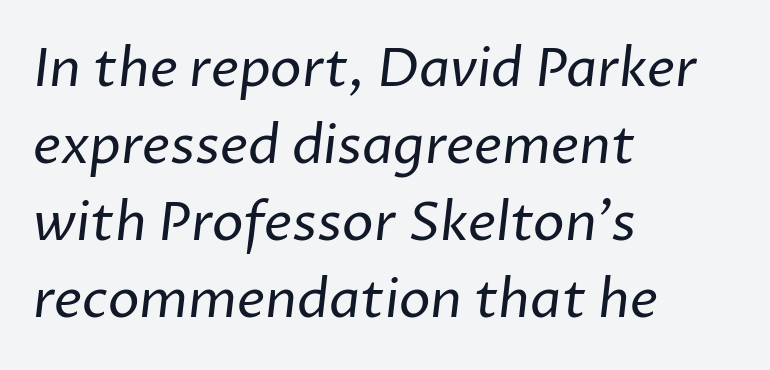
Is the stroke heavy? The answer is a plain regular-or-lighter. Baseline-to-baseline distance is the conventional proportion of letter height. Do the characters align in a grid? No, the font is proportional. There is no visible air inserted between adjacent glyphs. Leftover space on each line is placed entirely after the last word.
